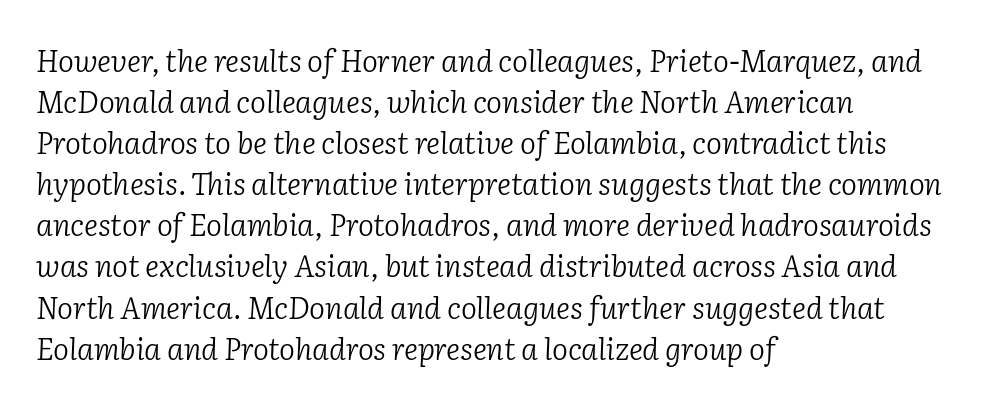
Compared with a centered layout, this one pins lines to the left instead. Short note: letters normally spaced. This is oblique type, the kind used for emphasis or titles. No heavy texture on the line: the type isn't bold.
